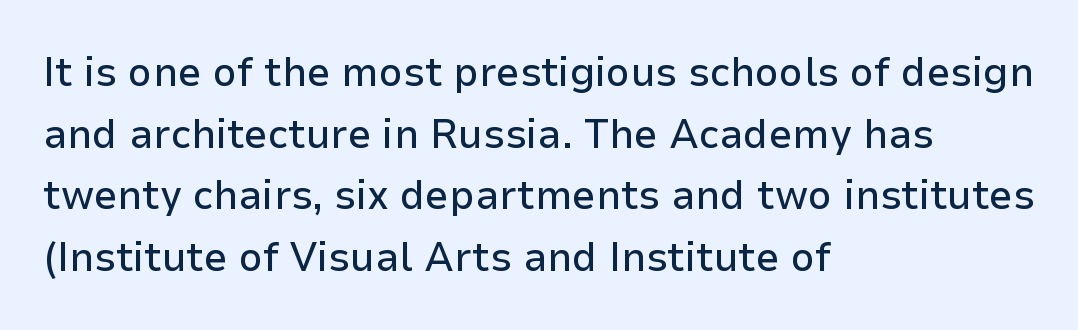
{"serif": "no", "italic": "no", "width": "normal", "stroke_contrast": "low", "x_height": "medium", "monospaced": "no", "underline": "no", "align": "left", "line_spacing": "normal", "line_spacing_ratio": 1.47, "letter_spacing": "normal", "letter_spacing_em": 0.0, "glyph_px": 42}
